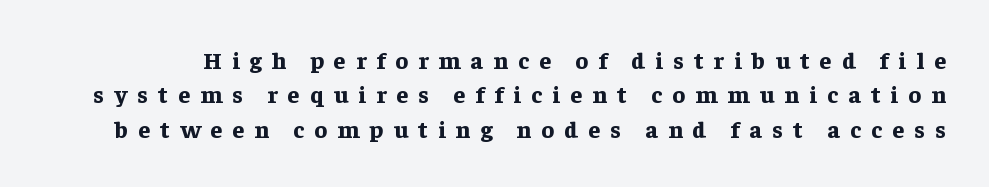
Italic: no, the glyphs are upright roman. Inter-character spacing is expanded well beyond the font's built-in metrics. Has an underline been added? It has not. Thick stems and heavy bowls — unmistakably bold. Regarding leading, the lines here are spaced in the standard way.
